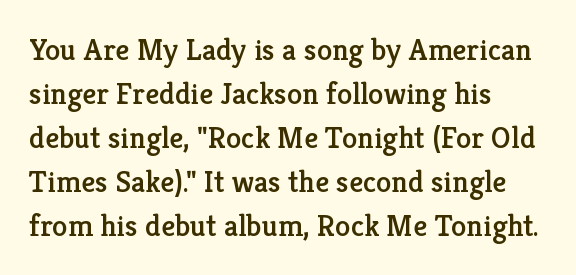
Q: Is the text italic (slanted)? A: No, it is upright.
Q: Is the typeface a serif or a sans-serif typeface? A: Serif.
Q: Is the text underlined? A: No.
Q: How is the paragraph aligned? A: Left-aligned.
Q: Is the spacing between letters normal or unusually wide? A: Normal.
Q: Is the spacing between lines tight, normal or loose? A: Normal.
Q: Width (condensed, normal, or wide)? A: Normal.
Q: Stroke contrast? A: Low.
Q: x-height? A: Medium.
Q: Monospaced? A: No.
